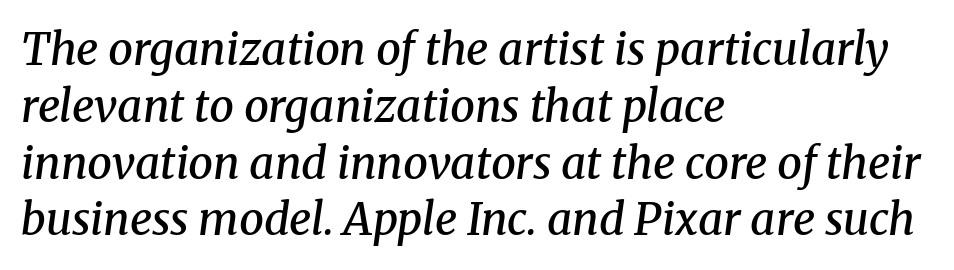
{"serif": "yes", "italic": "yes", "lean": "right", "slant_degrees": 8, "bold": "semi", "weight": "semibold", "width": "normal", "stroke_contrast": "medium", "x_height": "medium", "monospaced": "no", "underline": "no", "align": "left", "line_spacing": "normal", "line_spacing_ratio": 1.29, "letter_spacing": "normal", "letter_spacing_em": 0.0, "glyph_px": 44}
